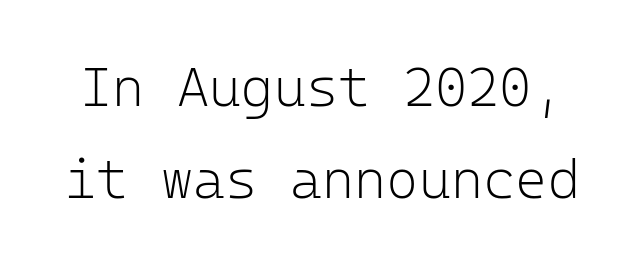
Q: Is the text bold? A: No.
Q: Is the text italic (slanted)? A: No, it is upright.
Q: Is the typeface a serif or a sans-serif typeface? A: Sans-serif.
Q: Is the text underlined? A: No.
Q: Is the spacing between letters normal or unusually wide? A: Normal.
Q: Is the spacing between lines tight, normal or loose? A: Normal.
Q: Width (condensed, normal, or wide)? A: Normal.
Q: Stroke contrast? A: Low.
Q: x-height? A: Medium.
Q: Monospaced? A: Yes.
